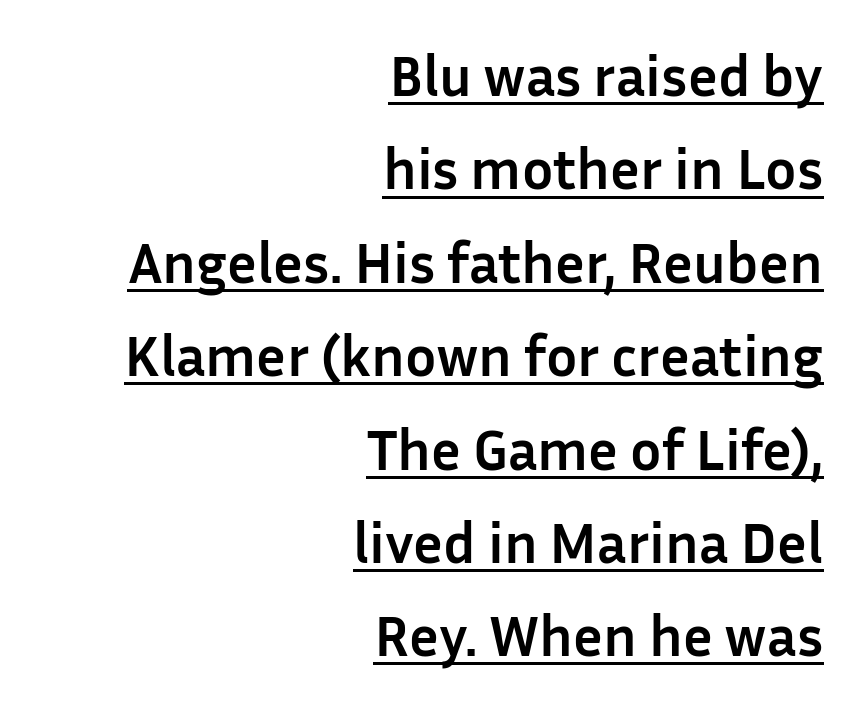
{"serif": "no", "italic": "no", "bold": "yes", "weight": "semibold", "width": "normal", "stroke_contrast": "low", "x_height": "medium", "monospaced": "no", "underline": "yes", "align": "right", "line_spacing": "normal", "line_spacing_ratio": 1.61, "letter_spacing": "normal", "letter_spacing_em": 0.0, "glyph_px": 58}
